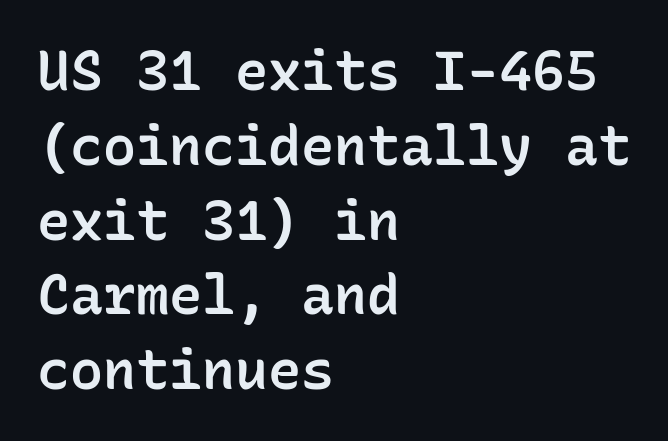
Q: Is the text bold? A: Semi-bold.
Q: Is the text italic (slanted)? A: No, it is upright.
Q: Is the typeface a serif or a sans-serif typeface? A: Sans-serif.
Q: Is the text underlined? A: No.
Q: How is the paragraph aligned? A: Left-aligned.
Q: Is the spacing between letters normal or unusually wide? A: Normal.
Q: Is the spacing between lines tight, normal or loose? A: Normal.
Q: Width (condensed, normal, or wide)? A: Normal.
Q: Stroke contrast? A: Low.
Q: x-height? A: Medium.
Q: Monospaced? A: Yes.
